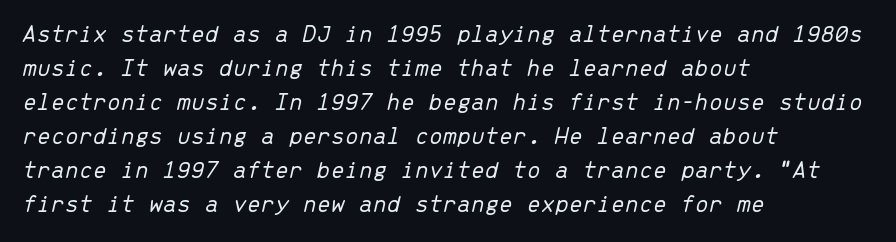
The image shows 25 px text type, italic (leaning right); set left-aligned, normal line spacing (1.36x), normal letter spacing, not underlined.
